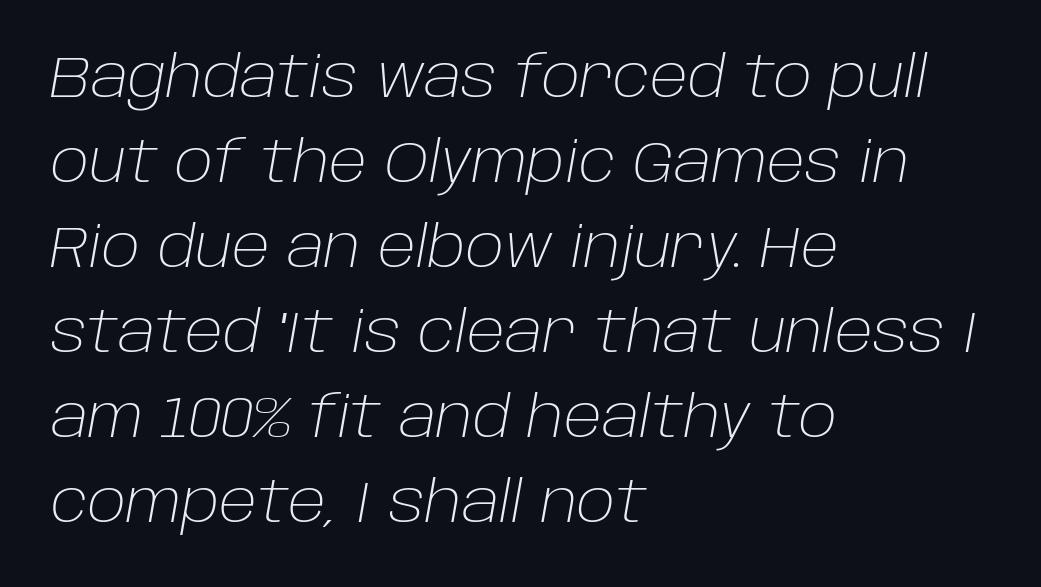
Q: Is the text bold? A: No.
Q: Is the text italic (slanted)? A: Yes, it leans right by about 10 degrees.
Q: Is the text underlined? A: No.
Q: How is the paragraph aligned? A: Left-aligned.
Q: Is the spacing between letters normal or unusually wide? A: Normal.
Q: Is the spacing between lines tight, normal or loose? A: Normal.
Q: Width (condensed, normal, or wide)? A: Normal.
Q: Stroke contrast? A: Low.
Q: x-height? A: Large.
Q: Monospaced? A: No.
